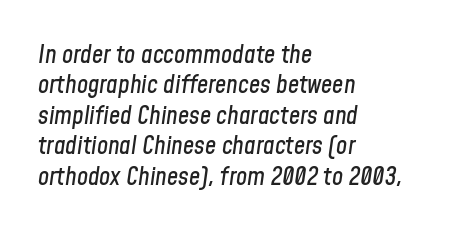
{"italic": "yes", "lean": "right", "slant_degrees": 8, "underline": "no", "align": "left", "line_spacing_ratio": 1.22, "letter_spacing": "normal", "letter_spacing_em": 0.0, "glyph_px": 25}
